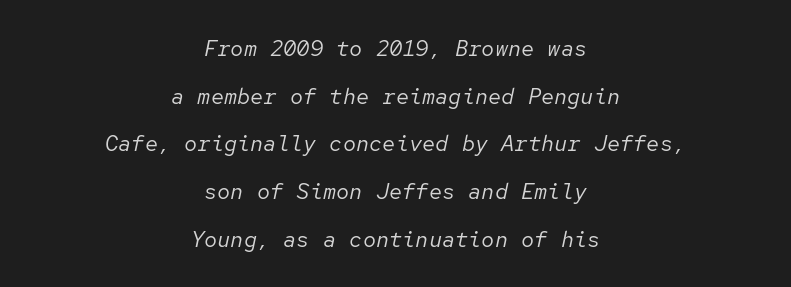
{"italic": "yes", "lean": "right", "slant_degrees": 12, "bold": "no", "underline": "no", "align": "center", "line_spacing": "loose", "line_spacing_ratio": 2.17, "letter_spacing": "normal", "letter_spacing_em": 0.0, "glyph_px": 22}
